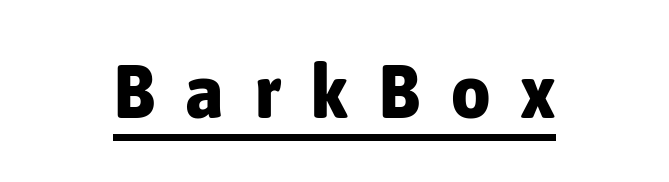
The image shows 76 px bold, condensed sans-serif type, upright; set unusually wide letter spacing (+0.41 em), underlined; low stroke contrast and a medium x-height.
